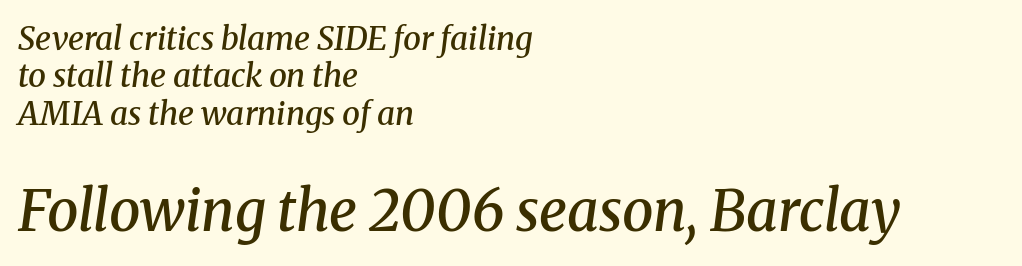
The image shows 56 px semibold serif type, italic (leaning right); set left-aligned, line spacing 1.17x, normal letter spacing, not underlined; the second (bottom) block is 1.75x larger; medium stroke contrast and a medium x-height.
